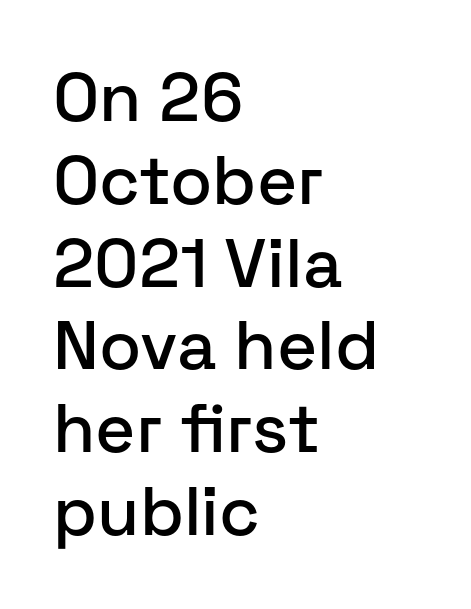
The image shows 69 px sans-serif type, upright; set left-aligned, line spacing 1.2x, normal letter spacing, not underlined; low stroke contrast and a medium x-height.
